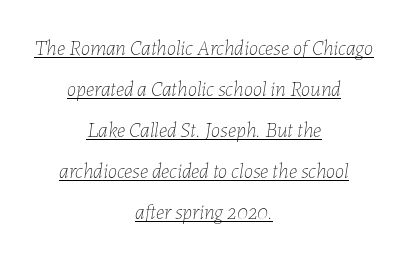
The image shows 21 px text type, italic (leaning right); set centered, loose line spacing (1.95x), normal letter spacing, underlined.
